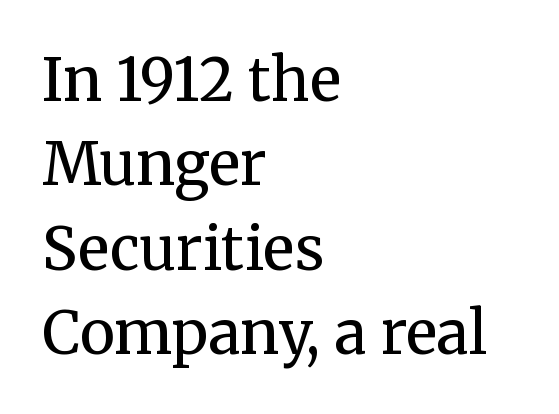
{"serif": "yes", "italic": "no", "bold": "no", "weight": "regular", "width": "normal", "stroke_contrast": "medium", "x_height": "medium", "monospaced": "no", "underline": "no", "align": "left", "line_spacing": "normal", "line_spacing_ratio": 1.43, "letter_spacing": "normal", "letter_spacing_em": 0.0, "glyph_px": 59}
